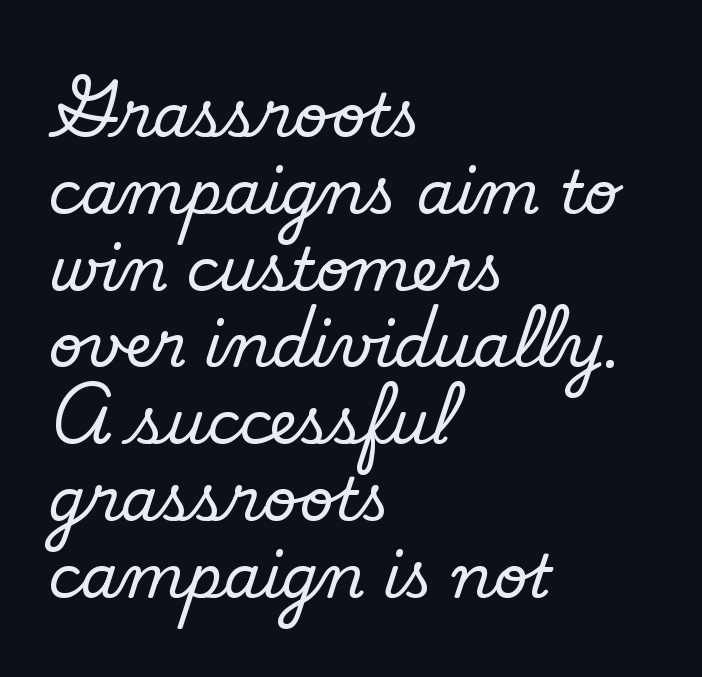
The image shows 60 px regular-weight sans-serif type; set left-aligned, normal line spacing (1.28x), normal letter spacing, not underlined; low stroke contrast and a small x-height.
